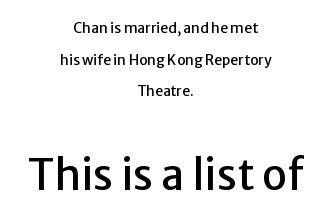
{"serif": "no", "italic": "no", "width": "normal", "stroke_contrast": "low", "x_height": "medium", "monospaced": "no", "underline": "no", "align": "center", "line_spacing": "loose", "line_spacing_ratio": 2.26, "letter_spacing": "normal", "letter_spacing_em": 0.0, "larger_block": "second", "size_ratio": 3.0, "glyph_px": 42}
